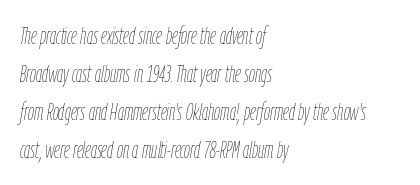
The image shows 24 px text type, italic (leaning right); set left-aligned, normal line spacing (1.59x), normal letter spacing, not underlined.
